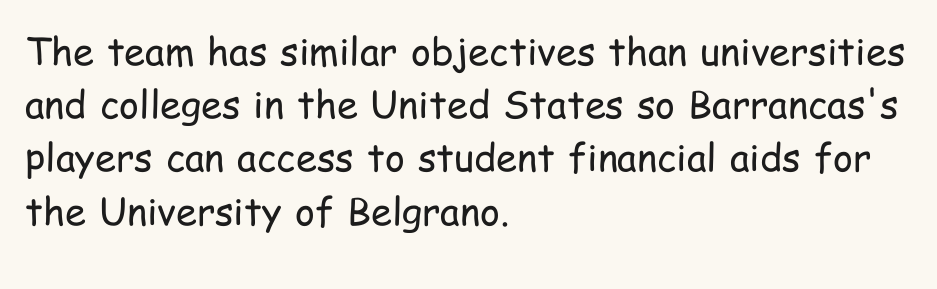
Q: Is the text bold? A: No.
Q: Is the text italic (slanted)? A: No, it is upright.
Q: Is the typeface a serif or a sans-serif typeface? A: Sans-serif.
Q: Is the text underlined? A: No.
Q: How is the paragraph aligned? A: Left-aligned.
Q: Is the spacing between letters normal or unusually wide? A: Normal.
Q: Is the spacing between lines tight, normal or loose? A: Normal.
Q: Width (condensed, normal, or wide)? A: Condensed.
Q: Stroke contrast? A: Low.
Q: x-height? A: Medium.
Q: Monospaced? A: No.
